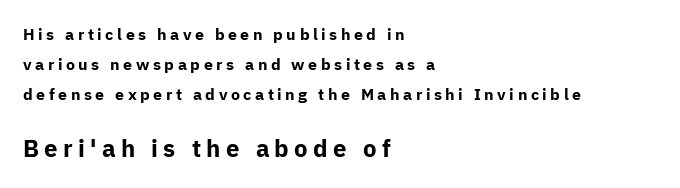
Whoever set this made the second block the dominant, larger element. The gaps between neighbouring characters are conspicuously large. If you drew a ruler down the left edge, every line would touch it. Notice how thick the strokes are: this is what a full bold looks like. Just letters on the line, the space beneath them empty. You can tell it's not italic because the verticals are truly vertical.
